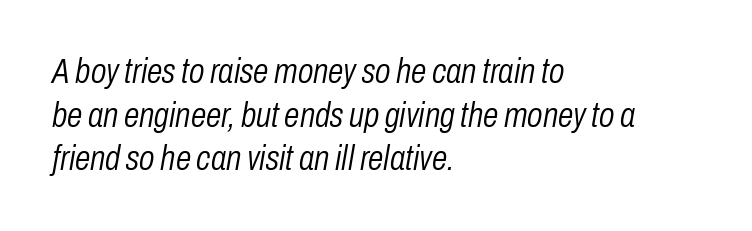
{"italic": "yes", "lean": "right", "slant_degrees": 10, "bold": "no", "weight": "light", "width": "condensed", "stroke_contrast": "low", "x_height": "medium", "monospaced": "no", "underline": "no", "align": "left", "line_spacing": "normal", "line_spacing_ratio": 1.25, "letter_spacing": "normal", "letter_spacing_em": 0.0, "glyph_px": 35}
